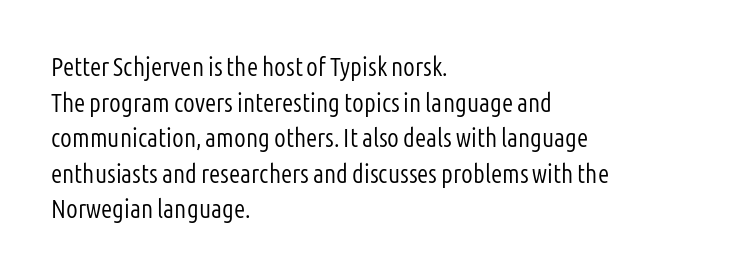
{"italic": "no", "bold": "no", "underline": "no", "align": "left", "line_spacing": "normal", "line_spacing_ratio": 1.37, "letter_spacing": "normal", "letter_spacing_em": 0.0, "glyph_px": 26}
